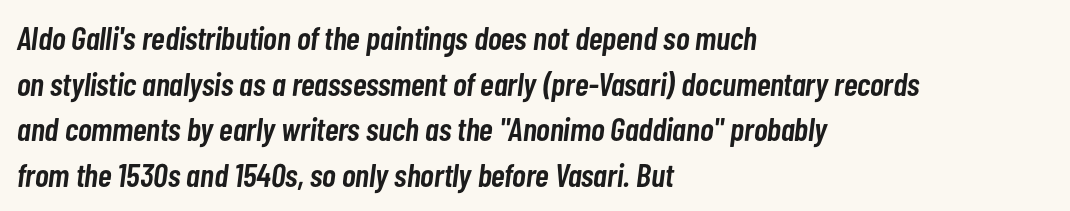
The image shows 33 px semibold, condensed type, italic (leaning right); set left-aligned, normal line spacing (1.38x), normal letter spacing, not underlined; low stroke contrast and a medium x-height.
